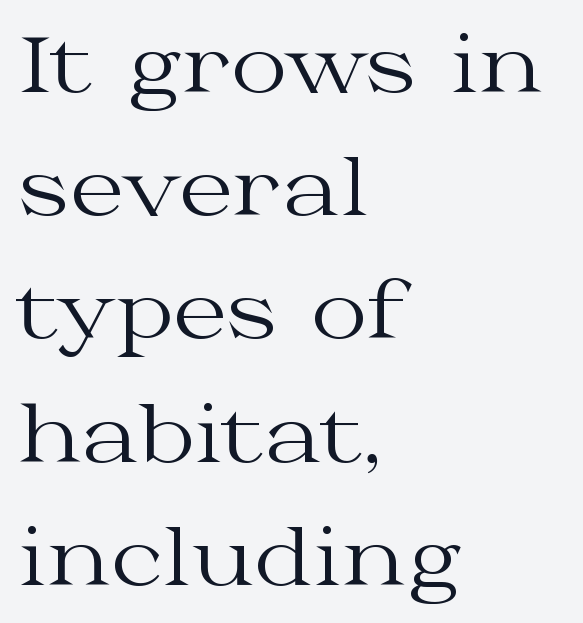
You can tell it's not italic because the verticals are truly vertical. The typesetting does not lean heavy: it is not bold. Has an underline been added? It has not. All the whitespace from short lines collects on the right. The space between consecutive lines is moderate.
